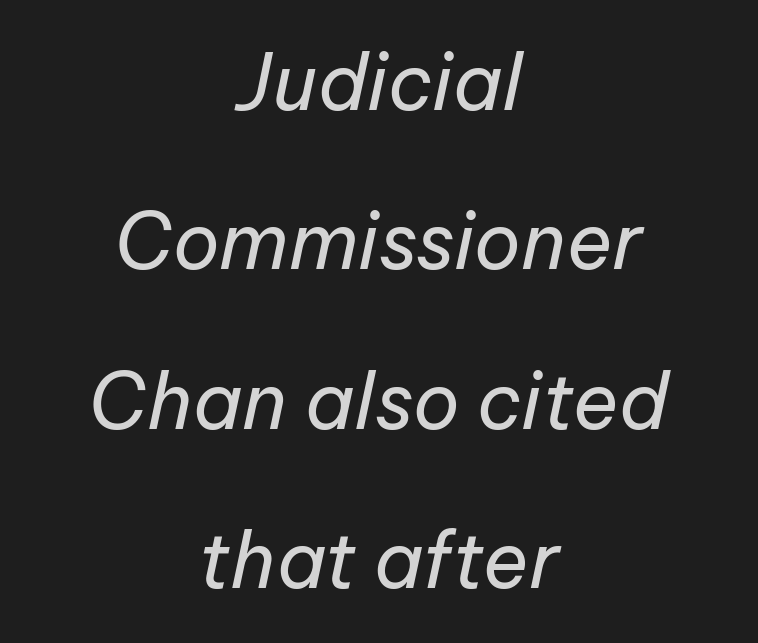
{"italic": "yes", "lean": "right", "slant_degrees": 12, "bold": "no", "weight": "regular", "width": "normal", "stroke_contrast": "low", "x_height": "medium", "monospaced": "no", "underline": "no", "align": "center", "line_spacing": "loose", "line_spacing_ratio": 2.07, "letter_spacing": "normal", "letter_spacing_em": 0.0, "glyph_px": 77}
